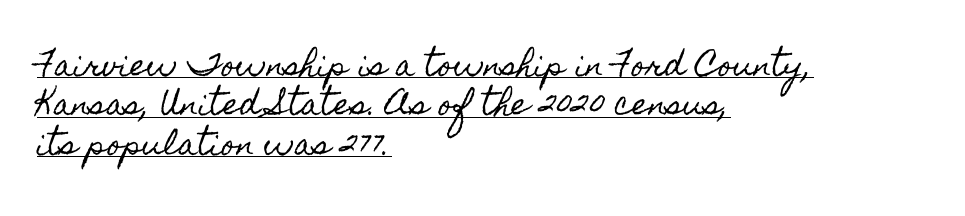
{"width": "condensed", "x_height": "small", "monospaced": "no", "underline": "yes", "align": "left", "line_spacing": "normal", "line_spacing_ratio": 1.36, "letter_spacing": "normal", "letter_spacing_em": 0.0, "glyph_px": 29}
